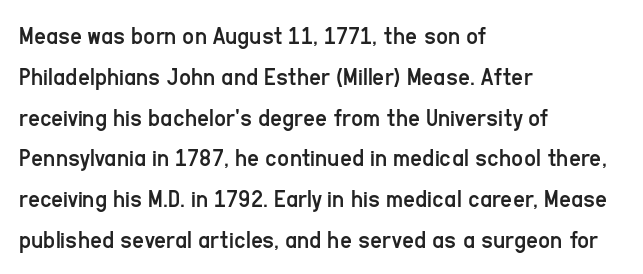
The image shows 26 px text type, upright; set left-aligned, normal line spacing (1.57x), normal letter spacing, not underlined.
